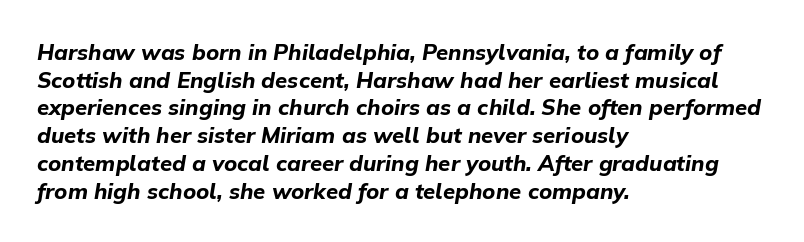
{"italic": "yes", "lean": "right", "slant_degrees": 9, "bold": "yes", "underline": "no", "align": "left", "line_spacing": "normal", "line_spacing_ratio": 1.26, "letter_spacing": "normal", "letter_spacing_em": 0.0, "glyph_px": 22}
